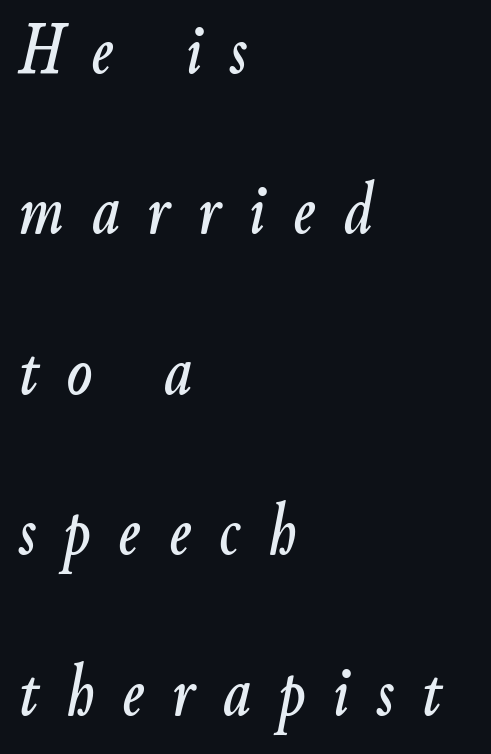
Q: Is the text italic (slanted)? A: Yes, it leans right by about 9 degrees.
Q: Is the text underlined? A: No.
Q: How is the paragraph aligned? A: Left-aligned.
Q: Is the spacing between letters normal or unusually wide? A: Unusually wide.
Q: Is the spacing between lines tight, normal or loose? A: Loose.
Q: Width (condensed, normal, or wide)? A: Condensed.
Q: Stroke contrast? A: Low.
Q: x-height? A: Small.
Q: Monospaced? A: No.
